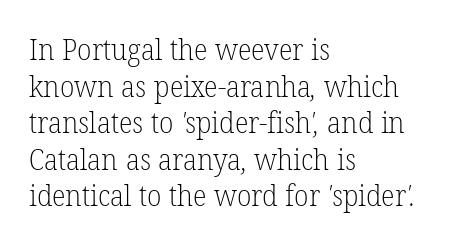
This is not heavy type; no bold has been used. These lines are composed in type with serifs. Horizontal bands of white between lines are of average thickness. The rendering uses natural spacing where letterforms have individual widths. All the whitespace from short lines collects on the right.
